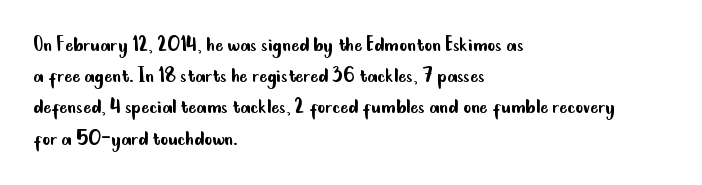
The ragged edge is on the right, which tells us the setting is flush left. The passage shown is not underscored anywhere. These lines were composed using upright roman letters. This sample uses plain, unmodified letter spacing. Reading down the column, the eye jumps a familiar distance to each next line.
